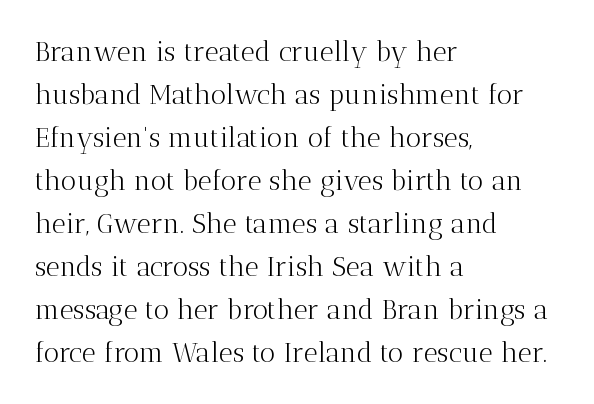
The image shows 27 px text type, upright; set left-aligned, normal line spacing (1.59x), normal letter spacing, not underlined.
